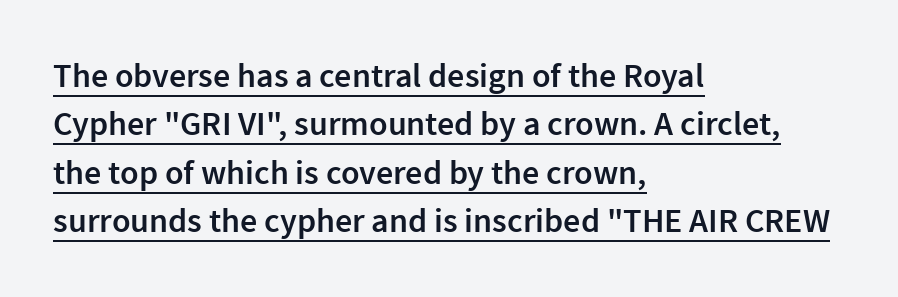
{"serif": "no", "italic": "no", "bold": "semi", "weight": "semibold", "width": "normal", "stroke_contrast": "low", "x_height": "medium", "monospaced": "no", "underline": "yes", "align": "left", "line_spacing": "normal", "line_spacing_ratio": 1.42, "letter_spacing": "normal", "letter_spacing_em": 0.0, "glyph_px": 34}
